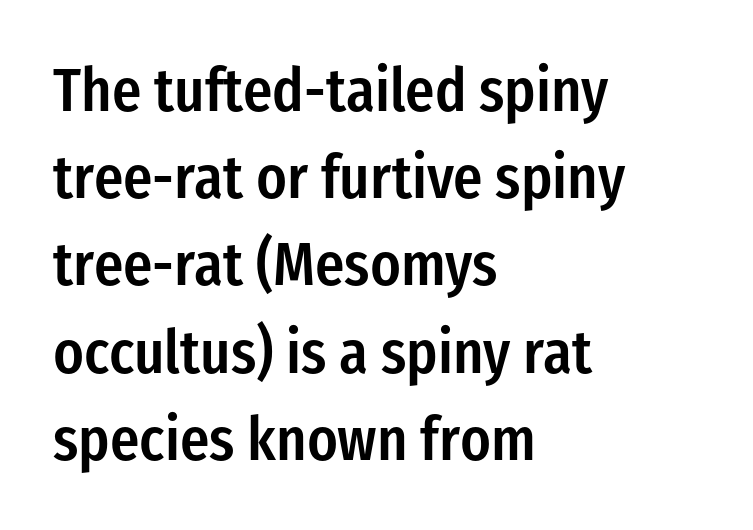
Q: Is the text bold? A: Semi-bold.
Q: Is the text italic (slanted)? A: No, it is upright.
Q: Is the typeface a serif or a sans-serif typeface? A: Sans-serif.
Q: Is the text underlined? A: No.
Q: How is the paragraph aligned? A: Left-aligned.
Q: Is the spacing between letters normal or unusually wide? A: Normal.
Q: Is the spacing between lines tight, normal or loose? A: Normal.
Q: Width (condensed, normal, or wide)? A: Condensed.
Q: Stroke contrast? A: Low.
Q: x-height? A: Medium.
Q: Monospaced? A: No.
